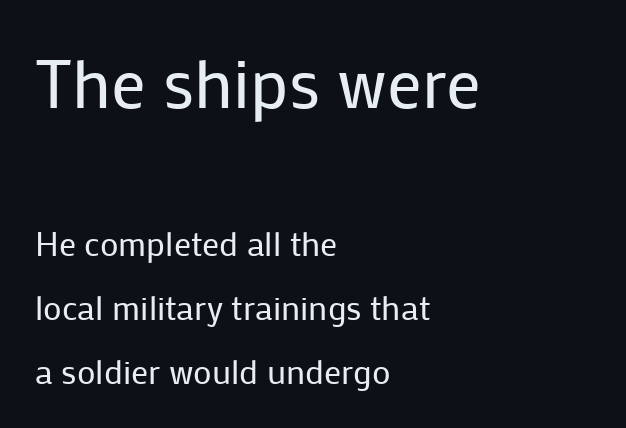
The image shows 69 px regular-weight sans-serif type, upright; set left-aligned, line spacing 1.88x, normal letter spacing, not underlined; the first (top) block is 2.03x larger; low stroke contrast and a medium x-height.
